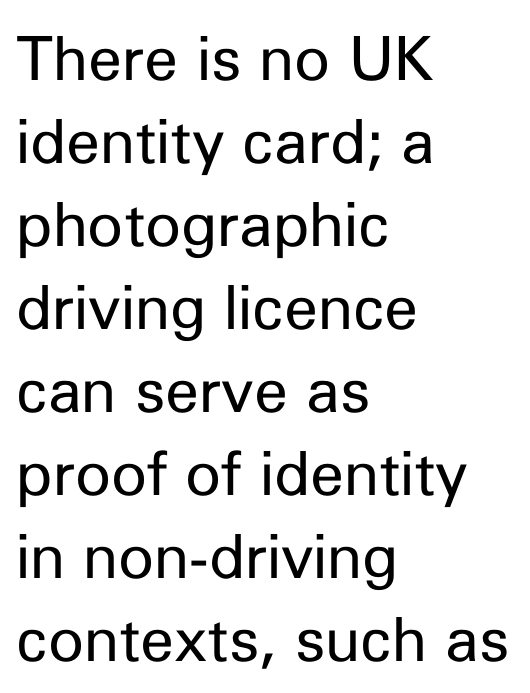
The image shows 61 px regular-weight sans-serif type, upright; set left-aligned, normal line spacing (1.36x), normal letter spacing, not underlined; low stroke contrast and a medium x-height.
